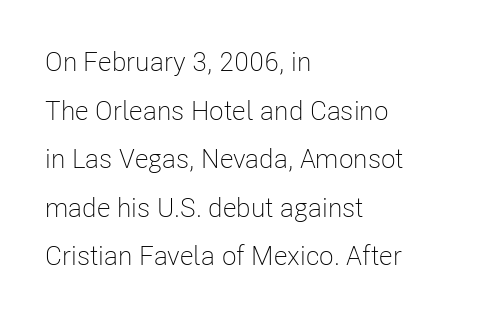
{"italic": "no", "bold": "no", "underline": "no", "align": "left", "line_spacing_ratio": 1.8, "letter_spacing": "normal", "letter_spacing_em": 0.0, "glyph_px": 27}
